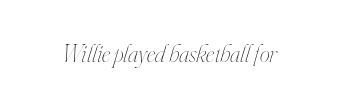
Letter spacing: default. Each stroke keeps to a modest, everyday thickness or less. The passage shown is not underscored anywhere. Italic: yes, the glyphs are oblique.
